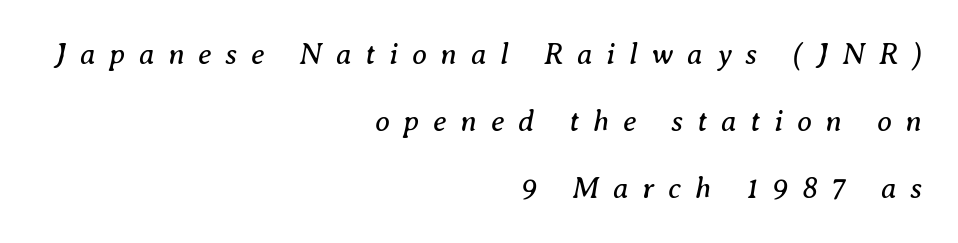
{"serif": "yes", "italic": "yes", "lean": "right", "slant_degrees": 8, "bold": "no", "weight": "regular", "width": "normal", "stroke_contrast": "medium", "x_height": "medium", "monospaced": "no", "underline": "no", "align": "right", "line_spacing": "loose", "line_spacing_ratio": 2.24, "letter_spacing": "wide", "letter_spacing_em": 0.46, "glyph_px": 30}
